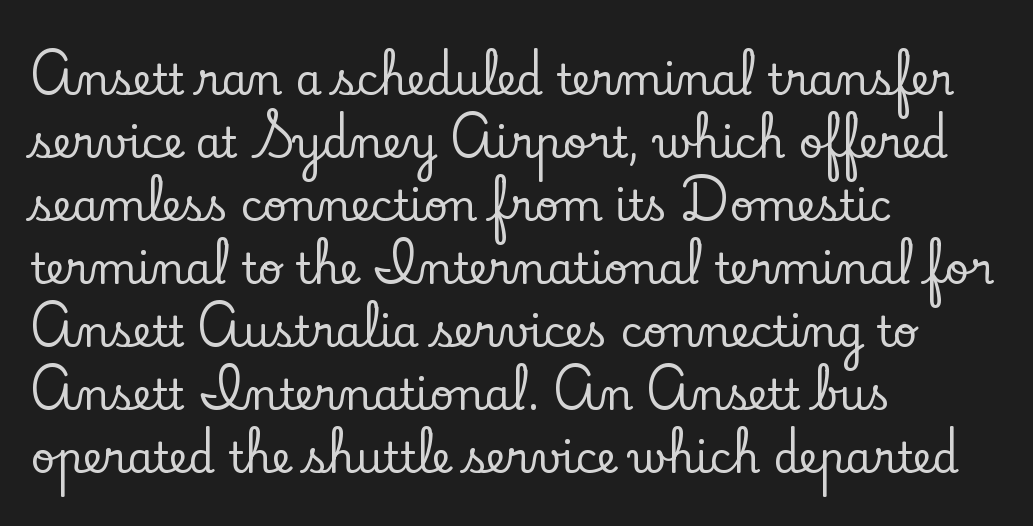
Q: Is the text italic (slanted)? A: No, it is upright.
Q: Is the typeface a serif or a sans-serif typeface? A: Serif.
Q: Is the text underlined? A: No.
Q: How is the paragraph aligned? A: Left-aligned.
Q: Is the spacing between letters normal or unusually wide? A: Normal.
Q: Is the spacing between lines tight, normal or loose? A: Normal.
Q: Width (condensed, normal, or wide)? A: Normal.
Q: Stroke contrast? A: Low.
Q: x-height? A: Small.
Q: Monospaced? A: No.
